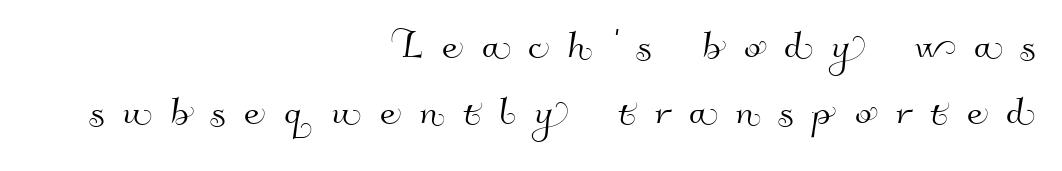
Q: Is the typeface a serif or a sans-serif typeface? A: Sans-serif.
Q: Is the text underlined? A: No.
Q: How is the paragraph aligned? A: Right-aligned.
Q: Is the spacing between letters normal or unusually wide? A: Unusually wide.
Q: Is the spacing between lines tight, normal or loose? A: Normal.
Q: Width (condensed, normal, or wide)? A: Normal.
Q: Stroke contrast? A: High.
Q: x-height? A: Small.
Q: Monospaced? A: No.
